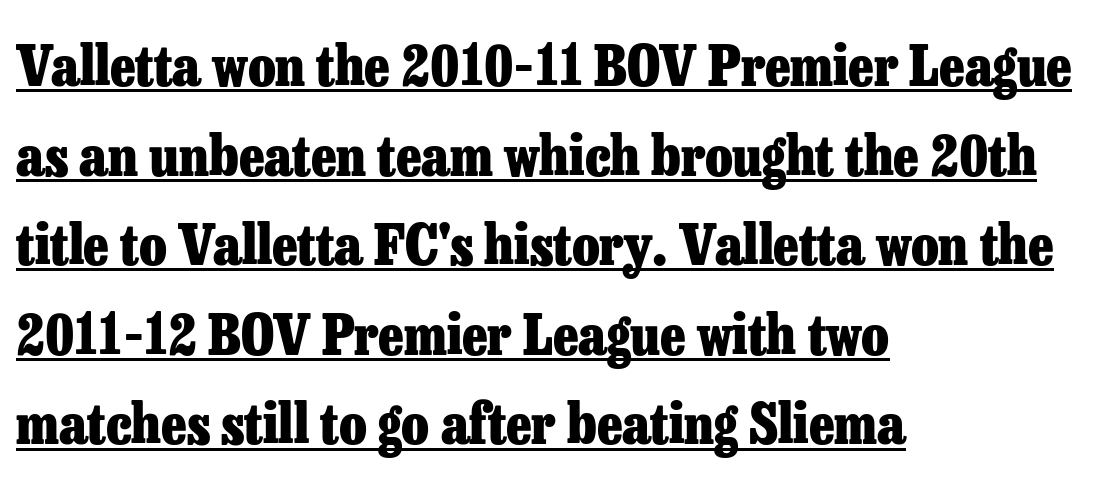
Underline: present. Typeset ragged right — the left edge is the straight one. Typesetter's note: full bold, strokes at maximum text heaviness. Varying glyph widths throughout — classic text-font behaviour. These lines keep a tight, regular rhythm from letter to letter.
